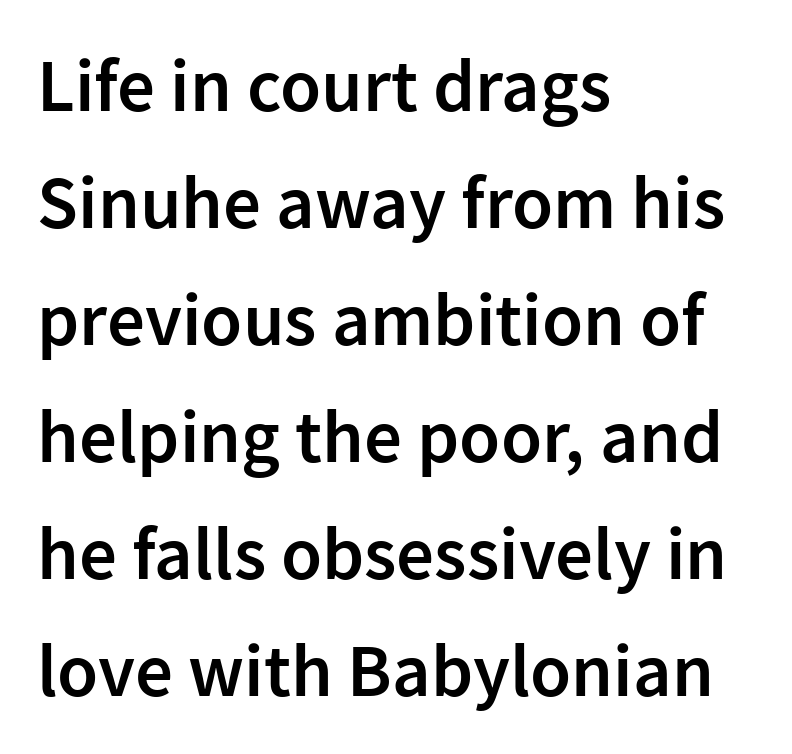
Where is the straight margin? On the left. No word sits above an underline. Do the letters lean? They stand straight. Evenly set lines give the paragraph a standard silhouette.
